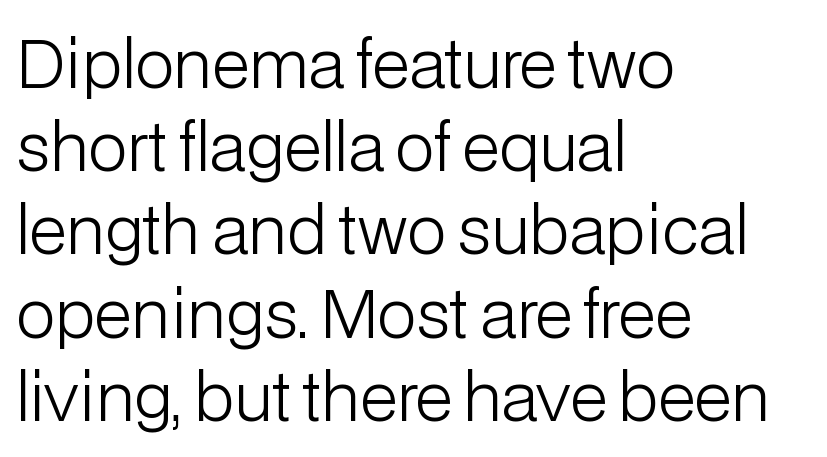
Q: Is the text bold? A: No.
Q: Is the text italic (slanted)? A: No, it is upright.
Q: Is the typeface a serif or a sans-serif typeface? A: Sans-serif.
Q: Is the text underlined? A: No.
Q: How is the paragraph aligned? A: Left-aligned.
Q: Is the spacing between letters normal or unusually wide? A: Normal.
Q: Is the spacing between lines tight, normal or loose? A: Normal.
Q: Width (condensed, normal, or wide)? A: Normal.
Q: Stroke contrast? A: Low.
Q: x-height? A: Medium.
Q: Monospaced? A: No.
